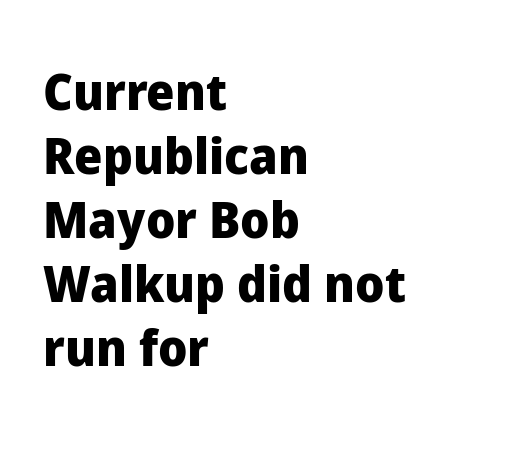
{"serif": "no", "italic": "no", "bold": "yes", "weight": "heavy", "width": "normal", "stroke_contrast": "low", "x_height": "medium", "monospaced": "no", "underline": "no", "align": "left", "line_spacing": "normal", "line_spacing_ratio": 1.28, "letter_spacing": "normal", "letter_spacing_em": 0.0, "glyph_px": 50}
